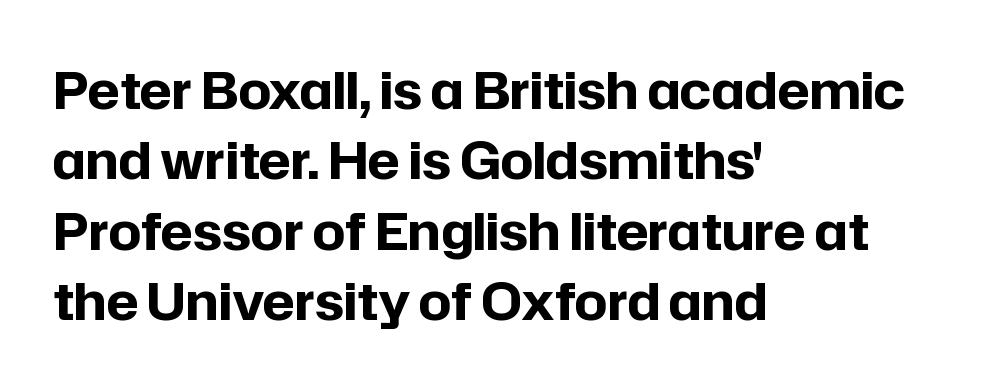
{"serif": "no", "italic": "no", "bold": "yes", "weight": "bold", "width": "normal", "stroke_contrast": "low", "x_height": "medium", "monospaced": "no", "underline": "no", "align": "left", "line_spacing": "normal", "line_spacing_ratio": 1.38, "letter_spacing": "normal", "letter_spacing_em": 0.0, "glyph_px": 51}
